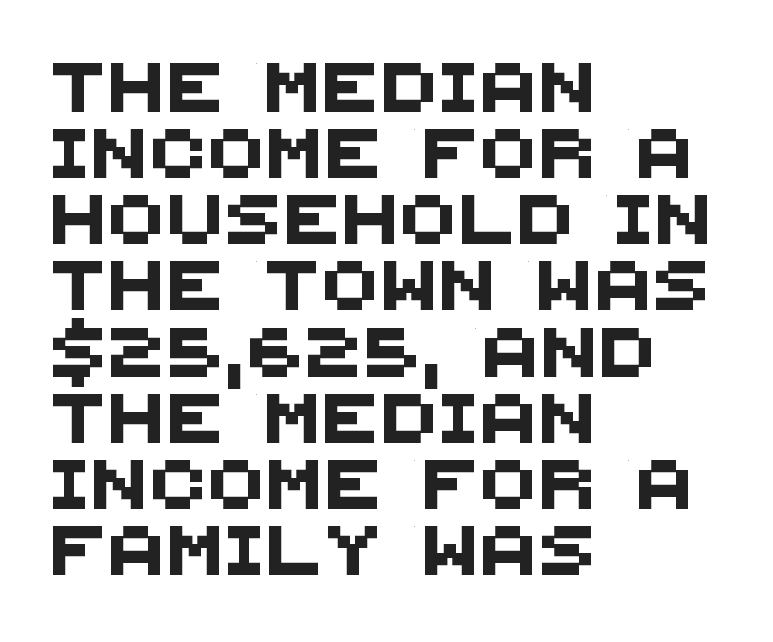
{"serif": "no", "width": "normal", "stroke_contrast": "medium", "x_height": "large", "monospaced": "no", "underline": "no", "align": "left", "line_spacing": "normal", "line_spacing_ratio": 1.35, "glyph_px": 49}
